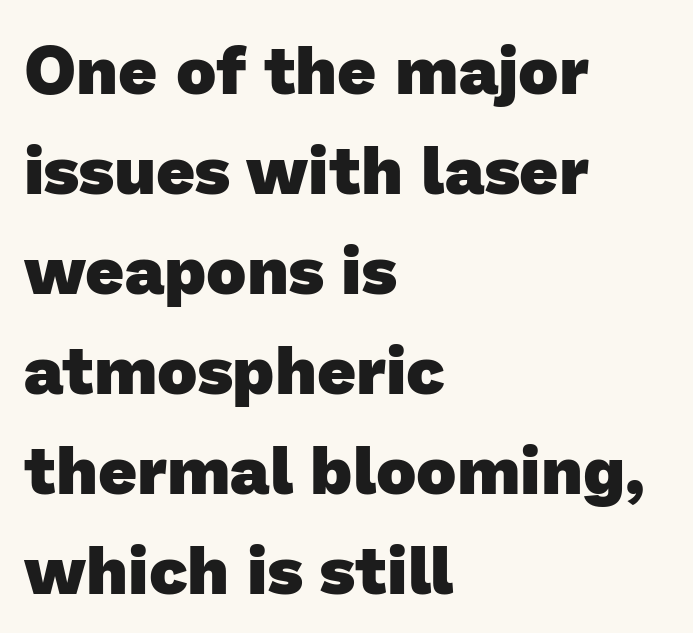
The image shows 68 px heavy sans-serif type; set left-aligned, normal line spacing (1.47x), normal letter spacing, not underlined; low stroke contrast and a medium x-height.
